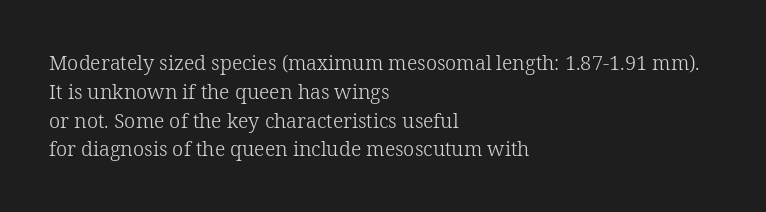
{"italic": "no", "bold": "no", "underline": "no", "align": "left", "line_spacing": "normal", "line_spacing_ratio": 1.44, "letter_spacing": "normal", "letter_spacing_em": 0.0, "glyph_px": 20}
